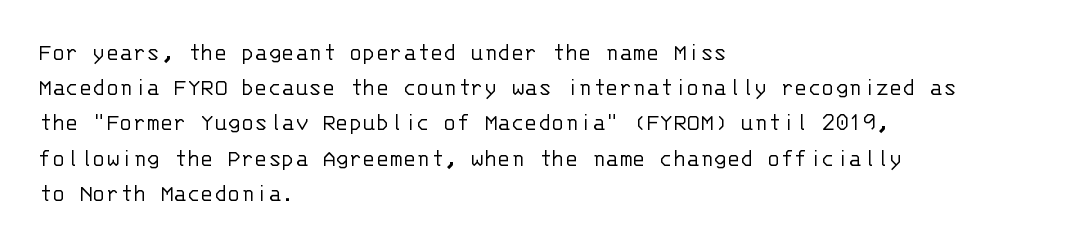
The image shows 25 px text type, upright; set left-aligned, normal line spacing (1.41x), normal letter spacing, not underlined.
